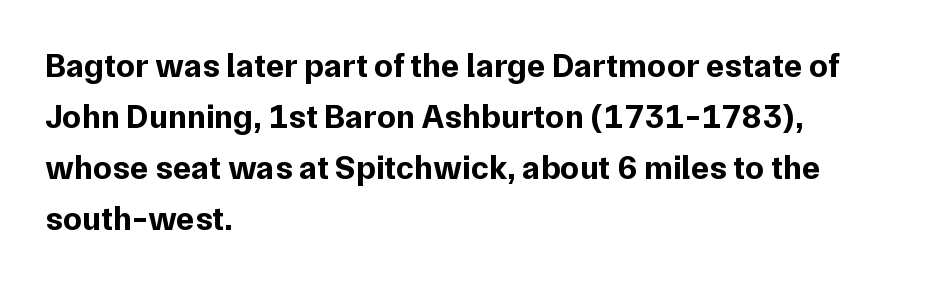
The rendering uses natural spacing where letterforms have individual widths. Nobody touched the tracking dial on this one. The rendering uses a moderate line-height, typical for paragraphs. Heavy-handed strokes throughout: this text is bold.
